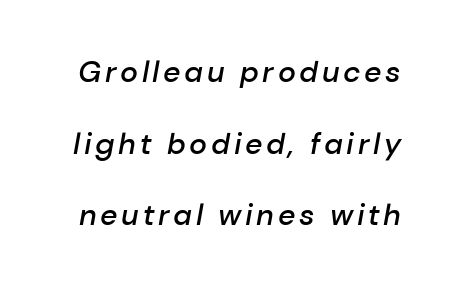
Each letter keeps its own natural width here, so spacing adapts to shape. Would a proofreader flag this as italicized? Yes. Bare-footed words on every line. Horizontal bands of white between lines are thick stripes.
